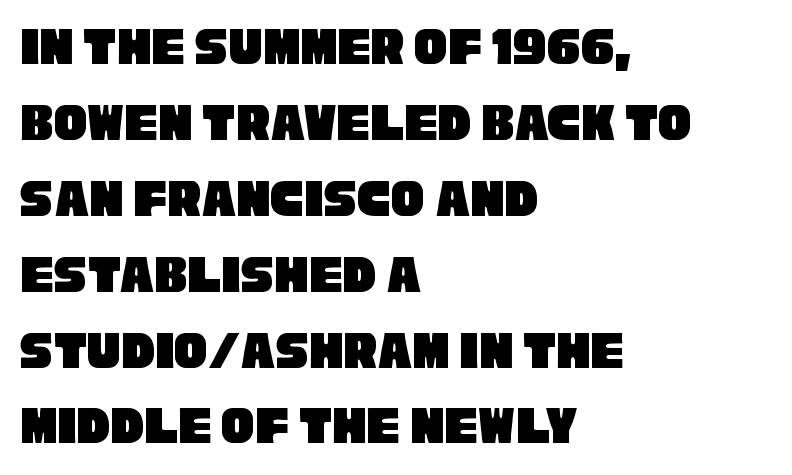
The image shows 55 px condensed sans-serif type; set left-aligned, normal line spacing (1.38x), normal letter spacing, not underlined; low stroke contrast and a large x-height.
